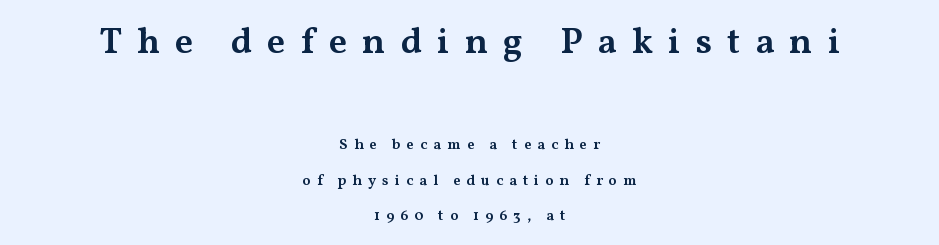
Layout note: lines centered. Size hierarchy here favors the leading block over the trailing one. Underline: absent. How would I describe the line gaps? Wide and relaxed. A typesetter would call this proportional, since set widths differ per character.
